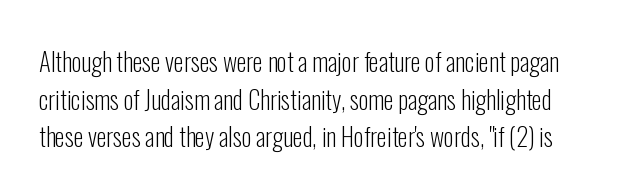
A typesetter would call this leading conventional body-copy spacing. No italicization has been applied; the sample stays upright. Characters follow at the spacing the type designer built in. Just letters on the line, the space beneath them empty. Is the type heavy? It reads as light-to-regular instead.
